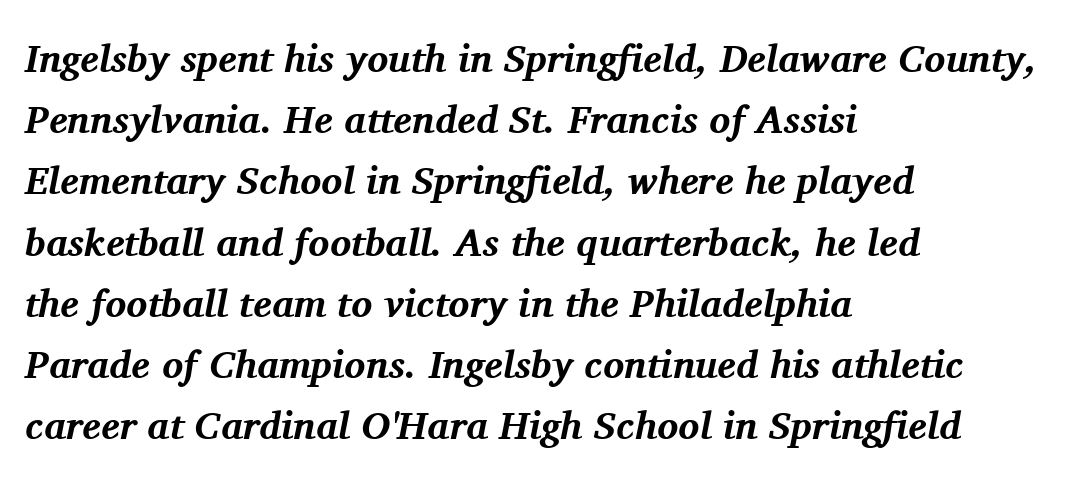
The image shows 39 px bold serif type, italic (leaning right); set left-aligned, normal line spacing (1.57x), normal letter spacing, not underlined; medium stroke contrast and a medium x-height.
